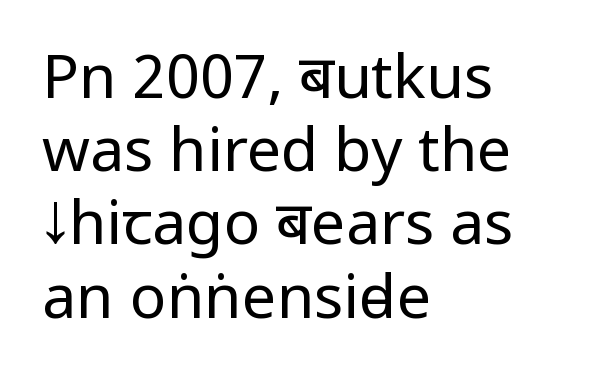
The image shows 61 px regular-weight, condensed sans-serif type, upright; set left-aligned, line spacing 1.2x, normal letter spacing, not underlined; low stroke contrast and a large x-height.
